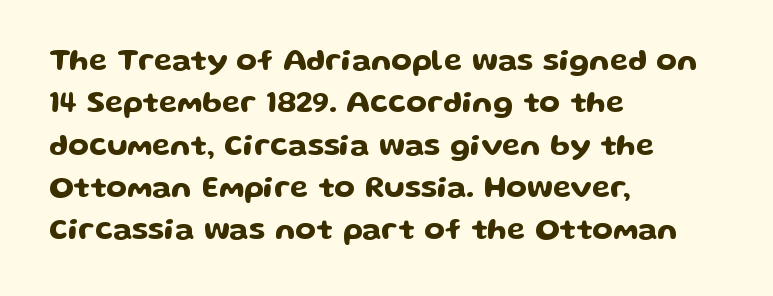
The image shows 30 px wide sans-serif type, upright; set left-aligned, normal line spacing (1.41x), normal letter spacing, not underlined; low stroke contrast and a medium x-height.
